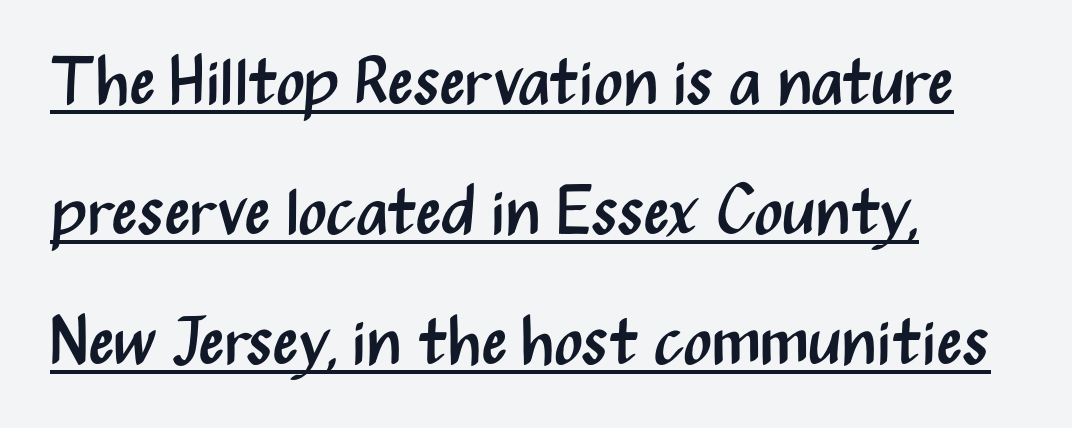
The image shows 67 px regular-weight, condensed sans-serif type, upright; set left-aligned, loose line spacing (1.94x), normal letter spacing, underlined; medium stroke contrast and a medium x-height.
